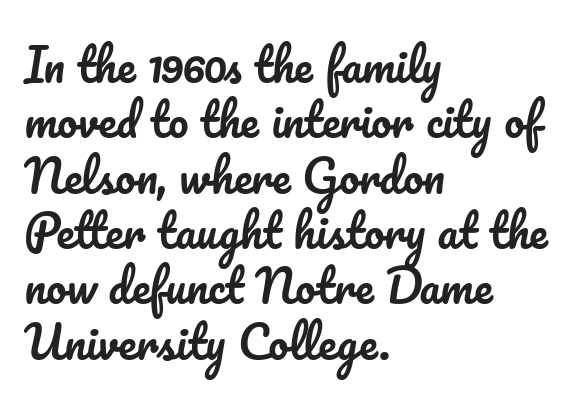
The image shows 45 px text type; set left-aligned, line spacing 1.23x, normal letter spacing, not underlined; low stroke contrast and a small x-height.
